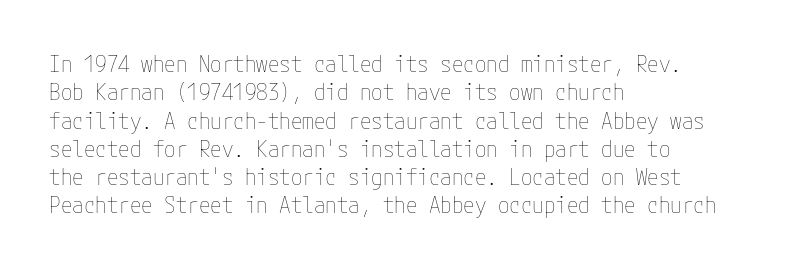
Q: Is the text bold? A: No.
Q: Is the text italic (slanted)? A: No, it is upright.
Q: Is the text underlined? A: No.
Q: How is the paragraph aligned? A: Left-aligned.
Q: Is the spacing between letters normal or unusually wide? A: Normal.
